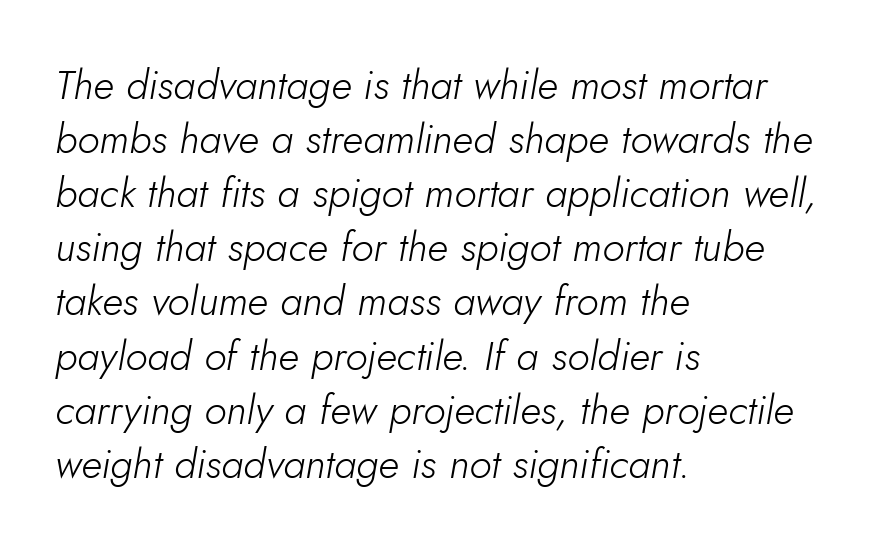
{"italic": "yes", "lean": "right", "slant_degrees": 5, "bold": "no", "weight": "light", "width": "normal", "stroke_contrast": "low", "x_height": "small", "monospaced": "no", "underline": "no", "align": "left", "line_spacing": "normal", "line_spacing_ratio": 1.32, "letter_spacing": "normal", "letter_spacing_em": 0.0, "glyph_px": 41}
